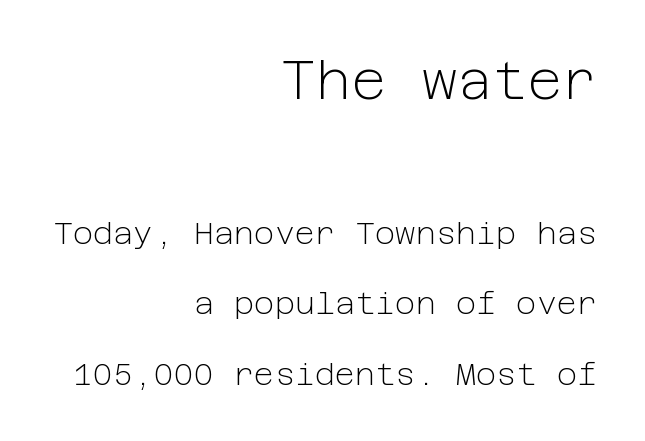
Q: Is the text bold? A: No.
Q: Is the text italic (slanted)? A: No, it is upright.
Q: Is the typeface a serif or a sans-serif typeface? A: Sans-serif.
Q: Is the text underlined? A: No.
Q: How is the paragraph aligned? A: Right-aligned.
Q: Is the spacing between letters normal or unusually wide? A: Normal.
Q: Is the spacing between lines tight, normal or loose? A: Loose.
Q: Which block of text is set in a larger size, the first (top) or the second (bottom)? A: The first (top) one.
Q: Width (condensed, normal, or wide)? A: Normal.
Q: Stroke contrast? A: Low.
Q: x-height? A: Medium.
